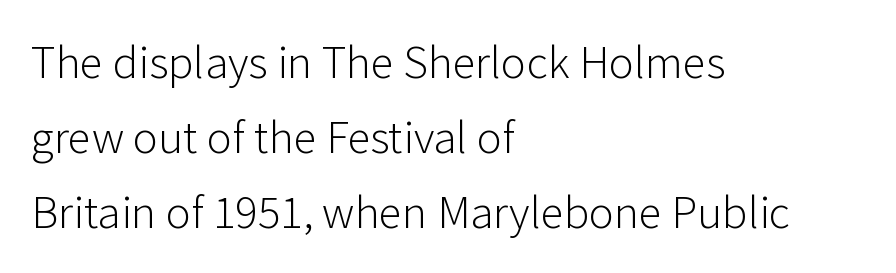
Q: Is the text bold? A: No.
Q: Is the text italic (slanted)? A: No, it is upright.
Q: Is the typeface a serif or a sans-serif typeface? A: Sans-serif.
Q: Is the text underlined? A: No.
Q: How is the paragraph aligned? A: Left-aligned.
Q: Is the spacing between letters normal or unusually wide? A: Normal.
Q: Is the spacing between lines tight, normal or loose? A: Normal.
Q: Width (condensed, normal, or wide)? A: Normal.
Q: Stroke contrast? A: Low.
Q: x-height? A: Medium.
Q: Monospaced? A: No.
